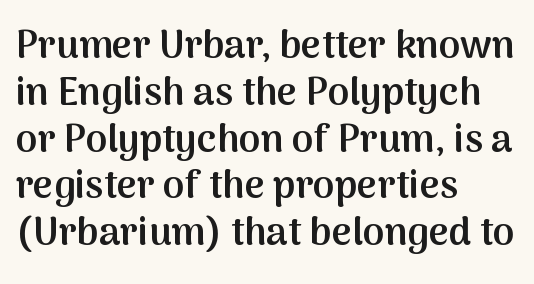
The image shows 39 px semibold sans-serif type, upright; set left-aligned, line spacing 1.2x, normal letter spacing, not underlined; medium stroke contrast and a medium x-height.
